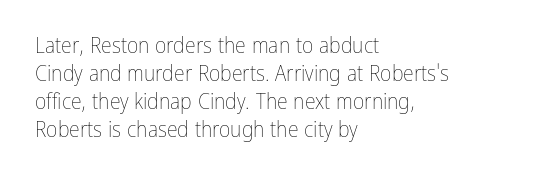
No extra ink here — the face is not bold. Students, observe: this is what conventionally led text looks like. Visually the block forms a straight wall on the left and a jagged coastline on the right. Clear beneath every line of the passage.
